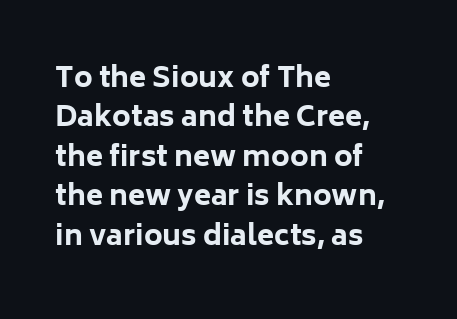
{"serif": "no", "italic": "no", "bold": "yes", "weight": "bold", "width": "normal", "stroke_contrast": "low", "x_height": "medium", "monospaced": "no", "underline": "no", "align": "left", "line_spacing": "normal", "line_spacing_ratio": 1.41, "letter_spacing": "normal", "letter_spacing_em": 0.0, "glyph_px": 28}
